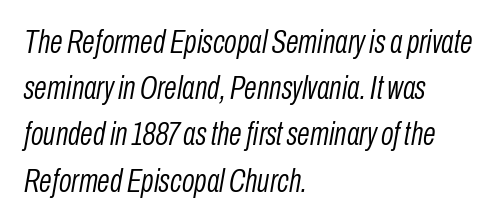
Q: Is the text bold? A: No.
Q: Is the text italic (slanted)? A: Yes, it leans right by about 10 degrees.
Q: Is the text underlined? A: No.
Q: How is the paragraph aligned? A: Left-aligned.
Q: Is the spacing between letters normal or unusually wide? A: Normal.
Q: Is the spacing between lines tight, normal or loose? A: Normal.
Q: Width (condensed, normal, or wide)? A: Condensed.
Q: Stroke contrast? A: Low.
Q: x-height? A: Medium.
Q: Monospaced? A: No.
